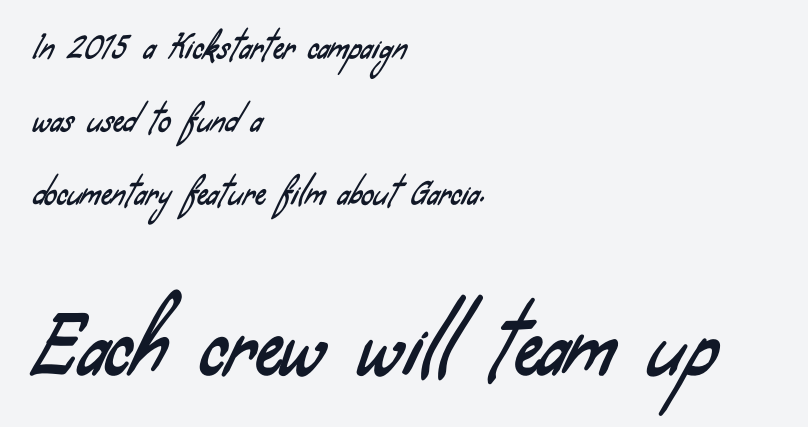
Q: Is the typeface a serif or a sans-serif typeface? A: Sans-serif.
Q: Is the text underlined? A: No.
Q: How is the paragraph aligned? A: Left-aligned.
Q: Is the spacing between letters normal or unusually wide? A: Normal.
Q: Is the spacing between lines tight, normal or loose? A: Loose.
Q: Which block of text is set in a larger size, the first (top) or the second (bottom)? A: The second (bottom) one.
Q: Width (condensed, normal, or wide)? A: Condensed.
Q: Stroke contrast? A: Low.
Q: x-height? A: Small.
Q: Monospaced? A: No.
